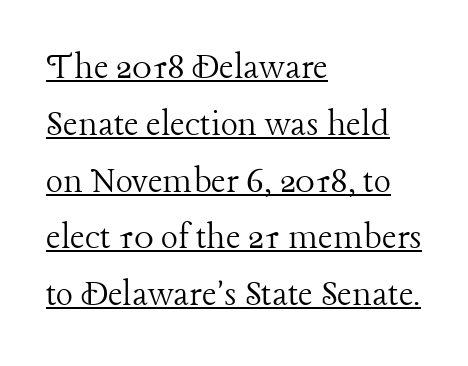
Heaviness? Minimal to ordinary, like unemphasized prose. No extra tracking has been applied to these lines. Like a heading marked for emphasis, these lines bear an underscore. The designer went with a serif here, giving each stem small feet.
